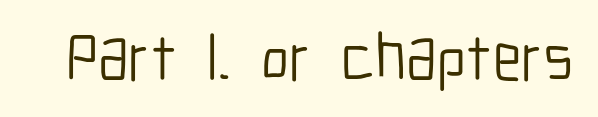
{"serif": "no", "italic": "no", "bold": "no", "weight": "light", "width": "condensed", "stroke_contrast": "low", "x_height": "medium", "monospaced": "no", "underline": "no", "letter_spacing": "normal", "letter_spacing_em": 0.0, "glyph_px": 66}
